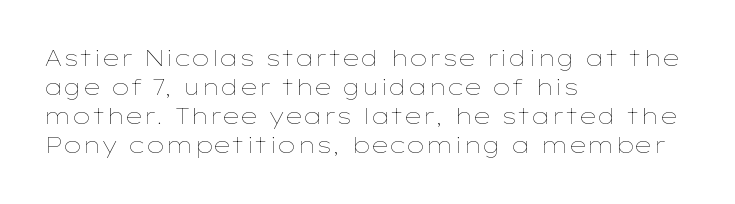
{"italic": "no", "bold": "no", "underline": "no", "align": "left", "line_spacing": "normal", "line_spacing_ratio": 1.32, "letter_spacing": "normal", "letter_spacing_em": 0.0, "glyph_px": 22}
